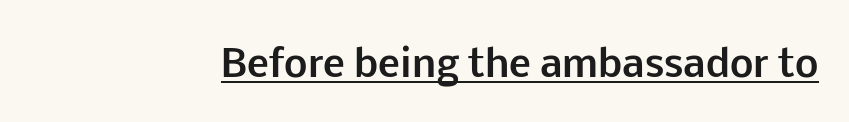
Q: Is the text bold? A: Yes.
Q: Is the text italic (slanted)? A: No, it is upright.
Q: Is the typeface a serif or a sans-serif typeface? A: Sans-serif.
Q: Is the text underlined? A: Yes.
Q: Is the spacing between letters normal or unusually wide? A: Normal.
Q: Width (condensed, normal, or wide)? A: Normal.
Q: Stroke contrast? A: Low.
Q: x-height? A: Medium.
Q: Monospaced? A: No.
